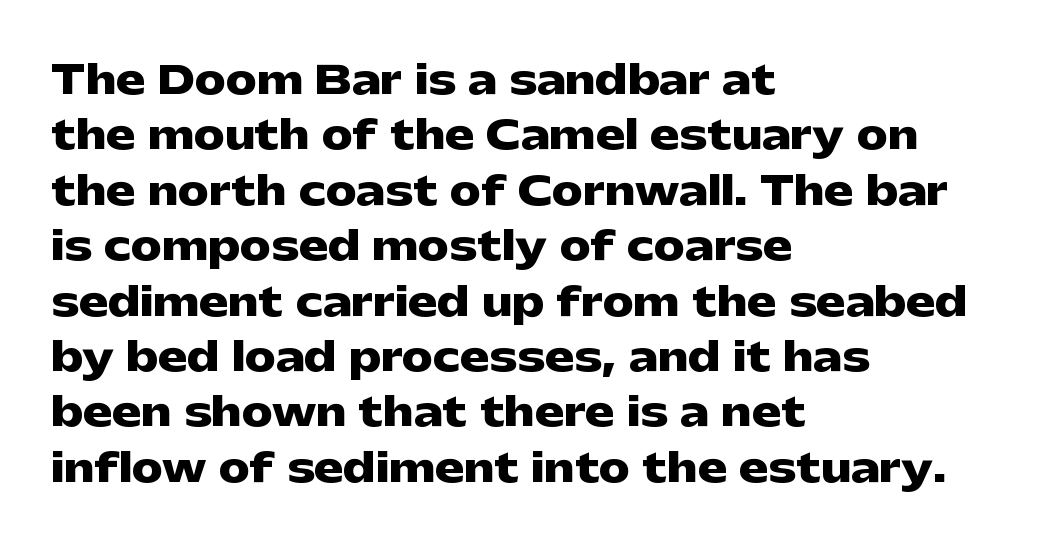
How are the letters spaced? Ordinarily, with no added tracking. Underline: absent. The passage shown is typed in a proportional face where columns would drift. Vertically, the passage feels balanced, rows spaced as you'd expect.
